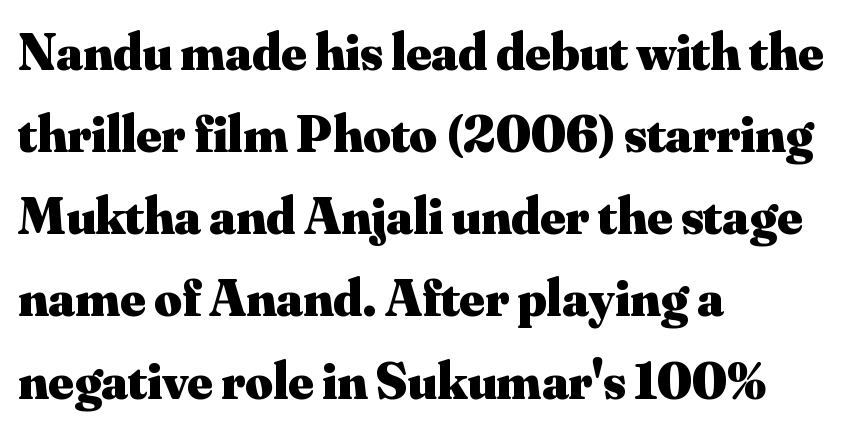
Q: Is the text bold? A: Yes.
Q: Is the text italic (slanted)? A: No, it is upright.
Q: Is the typeface a serif or a sans-serif typeface? A: Serif.
Q: Is the text underlined? A: No.
Q: How is the paragraph aligned? A: Left-aligned.
Q: Is the spacing between letters normal or unusually wide? A: Normal.
Q: Is the spacing between lines tight, normal or loose? A: Normal.
Q: Width (condensed, normal, or wide)? A: Normal.
Q: Stroke contrast? A: Medium.
Q: x-height? A: Small.
Q: Monospaced? A: No.
